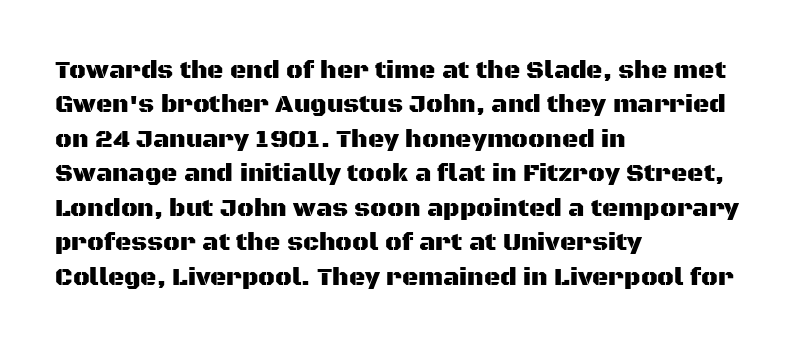
Style check: upright. All the whitespace from short lines collects on the right. Rule under the text: the space is simply empty. Leading matches the norm, producing a regular column.
